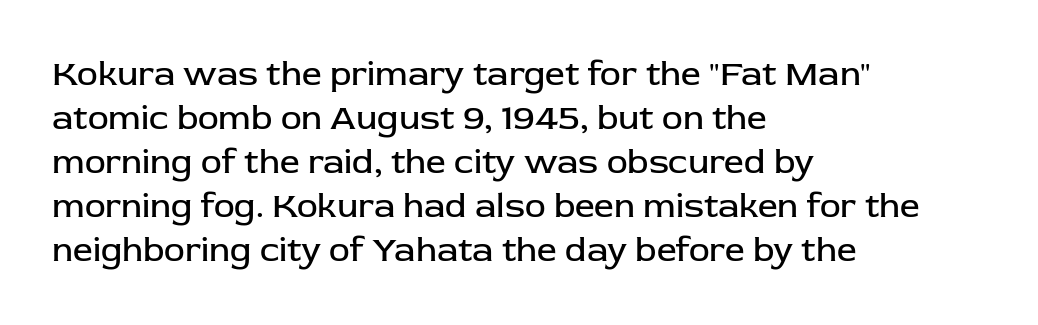
The image shows 35 px regular-weight sans-serif type, upright; set left-aligned, normal line spacing (1.26x), normal letter spacing, not underlined; low stroke contrast and a medium x-height.
